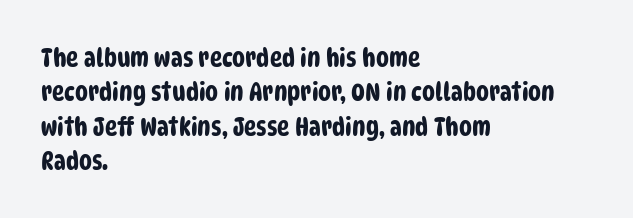
Q: Is the text underlined? A: No.
Q: How is the paragraph aligned? A: Left-aligned.
Q: Is the spacing between letters normal or unusually wide? A: Normal.
Q: Is the spacing between lines tight, normal or loose? A: Normal.
